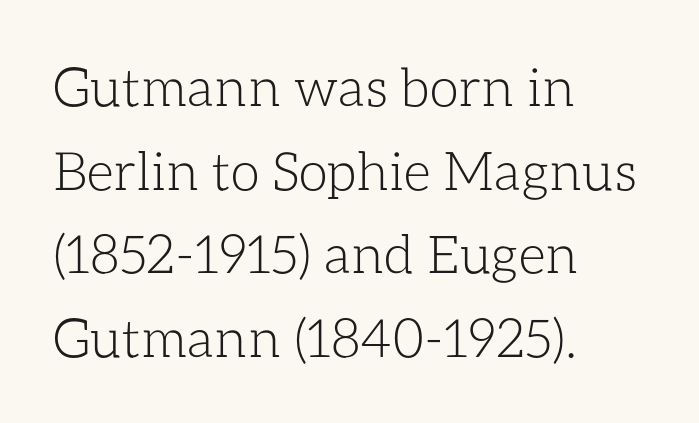
This is not heavy type; no bold has been used. The string is rendered with underlining switched off. Alignment: flush left. Posture: upright roman. Do the characters align in a grid? No, the font is proportional. This block has exactly the height ordinary leading produces.
